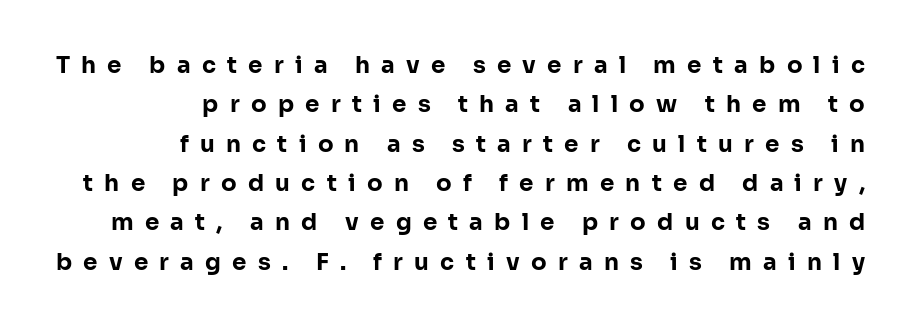
When letters stand straight like this, we call the style roman or upright. Quick note: underline off. Someone cranked the tracking dial way up on this one. Notice how thick the strokes are: this is what a full bold looks like. The typesetter chose a ragged-left arrangement here.
